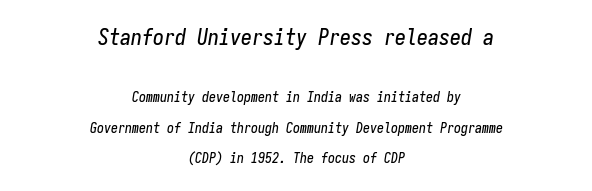
The image shows 22 px text type, italic (leaning right); set centered, loose line spacing (2.17x), normal letter spacing, not underlined; the first (top) block is 1.57x larger.
